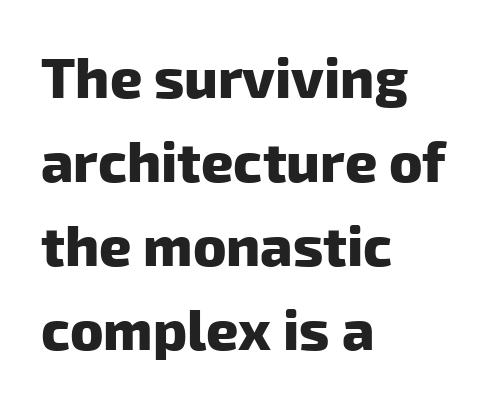
{"serif": "no", "bold": "yes", "weight": "heavy", "width": "normal", "stroke_contrast": "low", "x_height": "medium", "monospaced": "no", "underline": "no", "align": "left", "line_spacing": "normal", "line_spacing_ratio": 1.5, "letter_spacing": "normal", "letter_spacing_em": 0.0, "glyph_px": 56}
